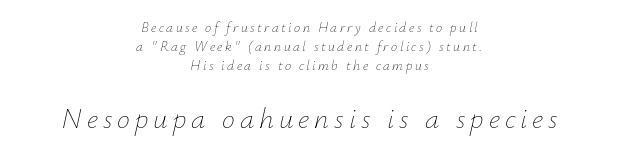
Q: Is the text bold? A: No.
Q: Is the text italic (slanted)? A: Yes, it leans right by about 12 degrees.
Q: Is the text underlined? A: No.
Q: How is the paragraph aligned? A: Centered.
Q: Is the spacing between lines tight, normal or loose? A: Normal.
Q: Which block of text is set in a larger size, the first (top) or the second (bottom)? A: The second (bottom) one.
Q: Width (condensed, normal, or wide)? A: Normal.
Q: Stroke contrast? A: Low.
Q: x-height? A: Small.
Q: Monospaced? A: No.
